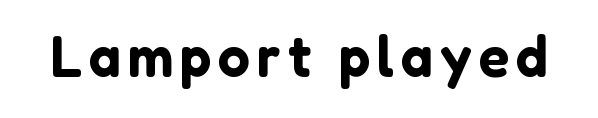
Q: Is the text italic (slanted)? A: No, it is upright.
Q: Is the typeface a serif or a sans-serif typeface? A: Sans-serif.
Q: Is the text underlined? A: No.
Q: Width (condensed, normal, or wide)? A: Normal.
Q: Stroke contrast? A: Low.
Q: x-height? A: Medium.
Q: Monospaced? A: No.
